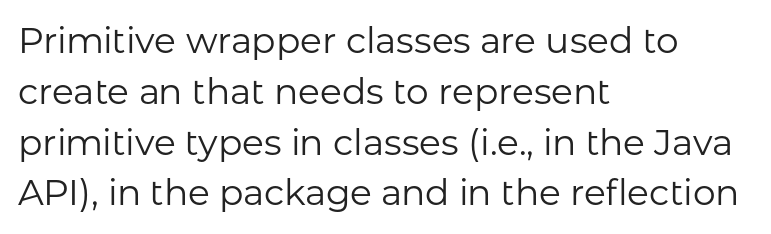
The image shows 36 px regular-weight sans-serif type, upright; set left-aligned, normal line spacing (1.41x), normal letter spacing, not underlined; low stroke contrast and a medium x-height.
